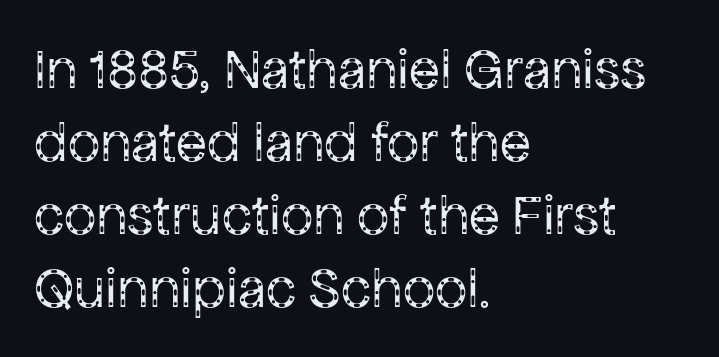
You can tell from the bare stems that sans-serif type was used. Stems here are at most as thick as an everyday book face. Nope, not italic — everything's standing straight. The text block is weighted toward the left margin, trailing off unevenly rightward.
